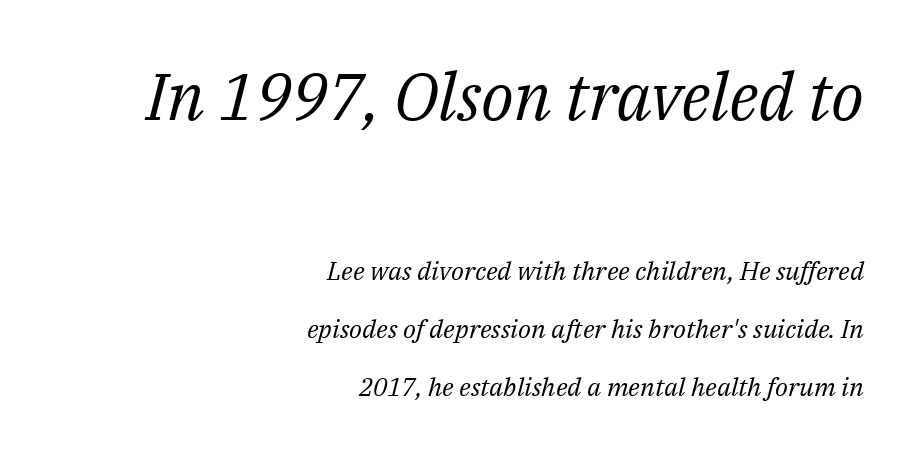
Q: Is the text bold? A: No.
Q: Is the text italic (slanted)? A: Yes, it leans right by about 14 degrees.
Q: Is the typeface a serif or a sans-serif typeface? A: Serif.
Q: Is the text underlined? A: No.
Q: How is the paragraph aligned? A: Right-aligned.
Q: Is the spacing between letters normal or unusually wide? A: Normal.
Q: Is the spacing between lines tight, normal or loose? A: Loose.
Q: Which block of text is set in a larger size, the first (top) or the second (bottom)? A: The first (top) one.
Q: Width (condensed, normal, or wide)? A: Normal.
Q: Stroke contrast? A: Medium.
Q: x-height? A: Medium.
Q: Monospaced? A: No.
